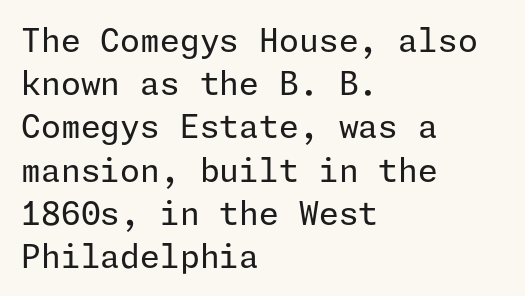
The image shows 32 px regular-weight sans-serif type, upright; set left-aligned, normal line spacing (1.35x), normal letter spacing, not underlined; low stroke contrast and a medium x-height.
